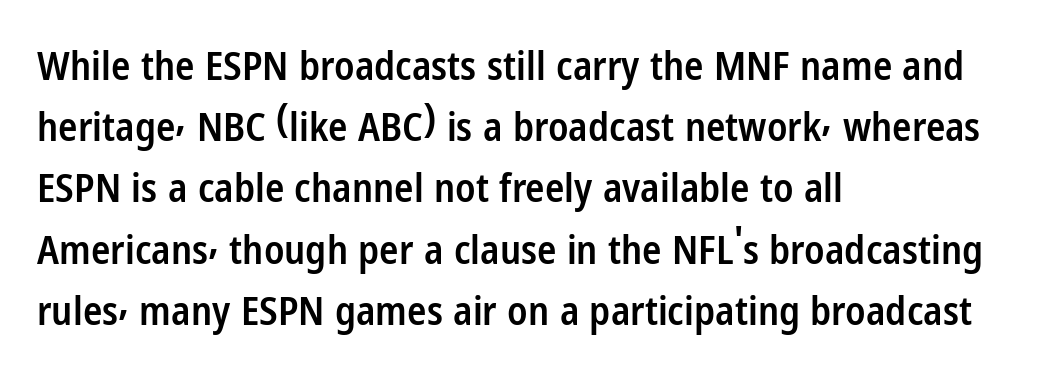
{"serif": "no", "italic": "no", "bold": "semi", "weight": "semibold", "width": "condensed", "stroke_contrast": "low", "x_height": "medium", "monospaced": "no", "underline": "no", "align": "left", "line_spacing": "normal", "line_spacing_ratio": 1.53, "letter_spacing": "normal", "letter_spacing_em": 0.0, "glyph_px": 40}
